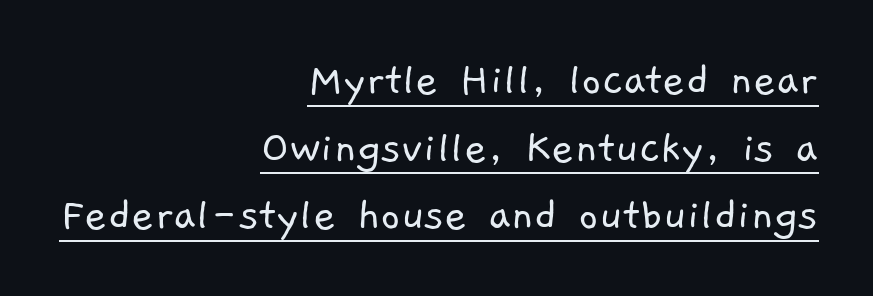
Q: Is the text bold? A: No.
Q: Is the typeface a serif or a sans-serif typeface? A: Sans-serif.
Q: Is the text underlined? A: Yes.
Q: How is the paragraph aligned? A: Right-aligned.
Q: Is the spacing between letters normal or unusually wide? A: Normal.
Q: Is the spacing between lines tight, normal or loose? A: Normal.
Q: Width (condensed, normal, or wide)? A: Normal.
Q: Stroke contrast? A: Low.
Q: x-height? A: Medium.
Q: Monospaced? A: No.
